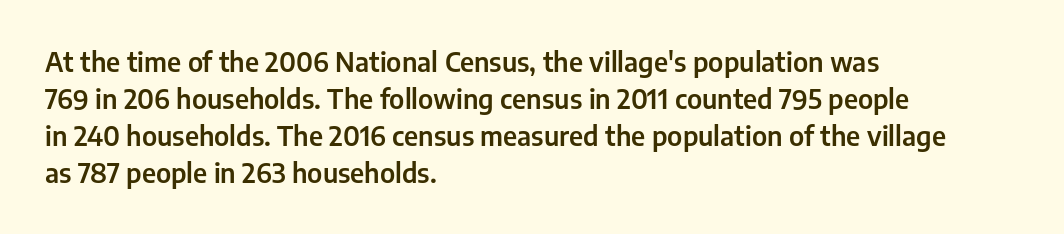
The image shows 26 px text type, upright; set left-aligned, normal line spacing (1.42x), normal letter spacing, not underlined.
